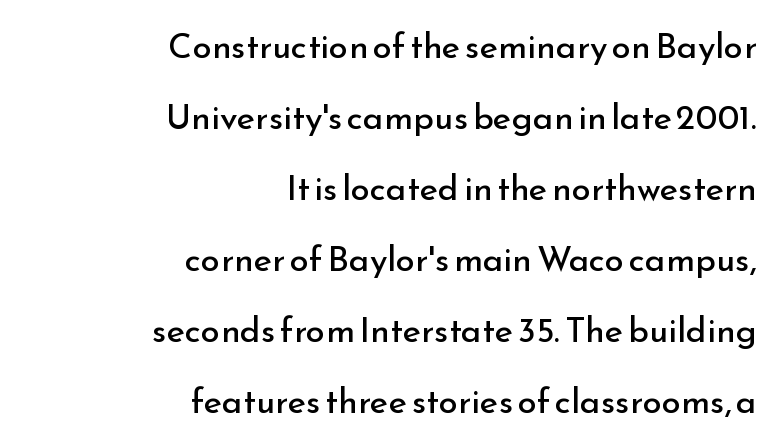
Q: Is the text bold? A: No.
Q: Is the text italic (slanted)? A: No, it is upright.
Q: Is the typeface a serif or a sans-serif typeface? A: Sans-serif.
Q: Is the text underlined? A: No.
Q: How is the paragraph aligned? A: Right-aligned.
Q: Is the spacing between letters normal or unusually wide? A: Normal.
Q: Is the spacing between lines tight, normal or loose? A: Loose.
Q: Width (condensed, normal, or wide)? A: Normal.
Q: Stroke contrast? A: Low.
Q: x-height? A: Small.
Q: Monospaced? A: No.
